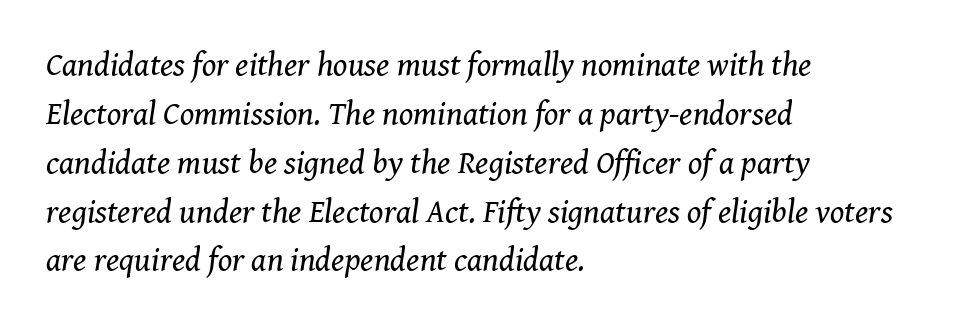
{"serif": "yes", "italic": "yes", "lean": "right", "slant_degrees": 8, "bold": "no", "weight": "regular", "width": "normal", "stroke_contrast": "medium", "x_height": "medium", "monospaced": "no", "underline": "no", "align": "left", "line_spacing": "normal", "line_spacing_ratio": 1.48, "letter_spacing": "normal", "letter_spacing_em": 0.0, "glyph_px": 33}
